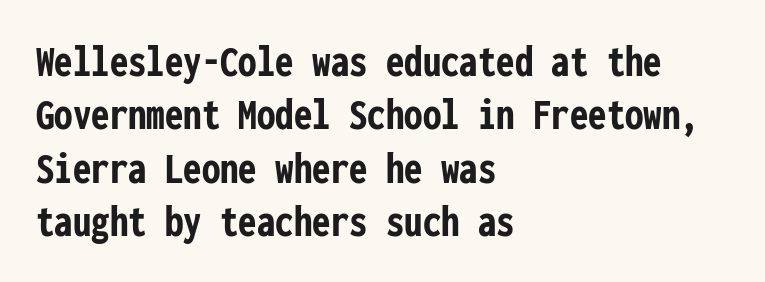
Note the uniform advance width — an 'i' takes as much space as an 'm'. One-word summary of the alignment: left. A typesetter would label this face a sans. Descenders are the only things crossing below the line. A typesetter would call this zero additional tracking.
